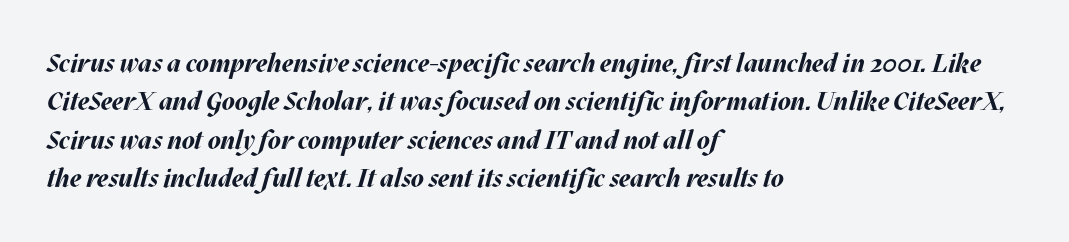
Q: Is the text bold? A: Yes.
Q: Is the text italic (slanted)? A: Yes, it leans right by about 17 degrees.
Q: Is the text underlined? A: No.
Q: How is the paragraph aligned? A: Left-aligned.
Q: Is the spacing between letters normal or unusually wide? A: Normal.
Q: Is the spacing between lines tight, normal or loose? A: Normal.
